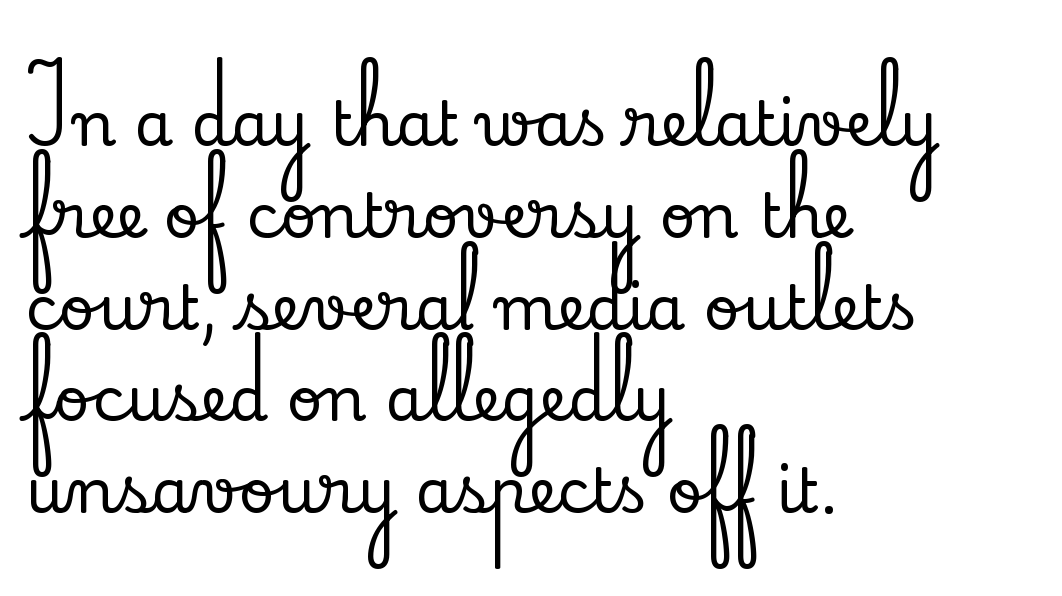
The designer left line spacing at the default. Tall strokes in this sample are plumb rather than angled. Tracking here is standard; glyphs follow each other at the usual distance. The characters display serif detailing at their extremities. This sample has the flowing, uneven cadence of proportional lettering. The zone under the glyphs is completely vacant.
